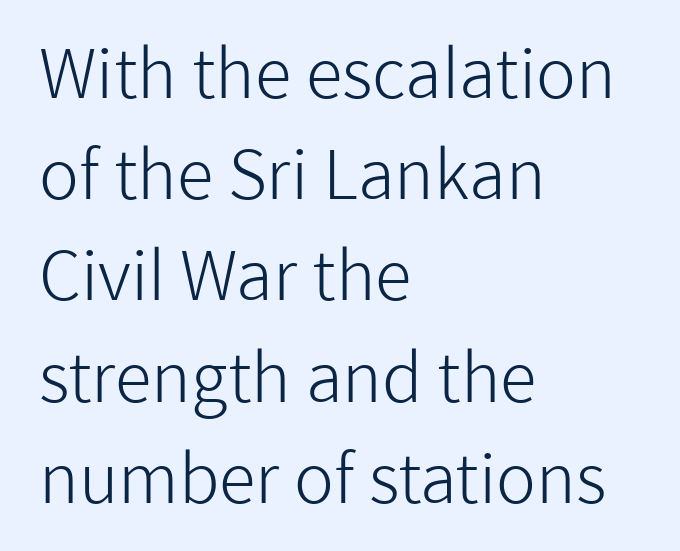
Q: Is the text bold? A: No.
Q: Is the text italic (slanted)? A: No, it is upright.
Q: Is the typeface a serif or a sans-serif typeface? A: Sans-serif.
Q: Is the text underlined? A: No.
Q: How is the paragraph aligned? A: Left-aligned.
Q: Is the spacing between letters normal or unusually wide? A: Normal.
Q: Is the spacing between lines tight, normal or loose? A: Normal.
Q: Width (condensed, normal, or wide)? A: Normal.
Q: Stroke contrast? A: Low.
Q: x-height? A: Medium.
Q: Monospaced? A: No.
